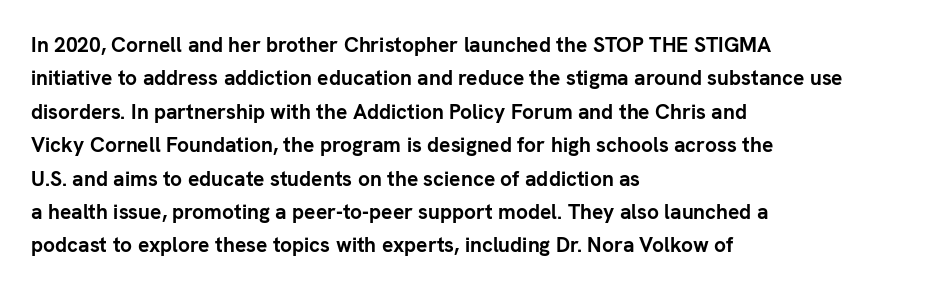
The lines sit at an ordinary, default distance from one another. Bare-footed words on every line. The rendering uses a bold face; every stroke is thick and dark. Posture: upright roman.
